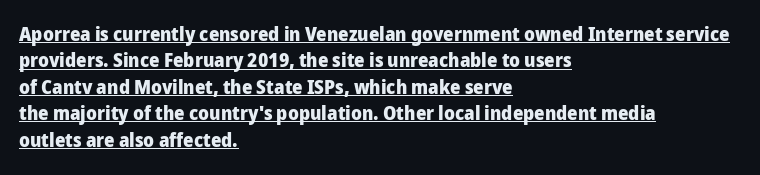
The image shows 20 px bold type, upright; set left-aligned, normal line spacing (1.32x), normal letter spacing, underlined.
